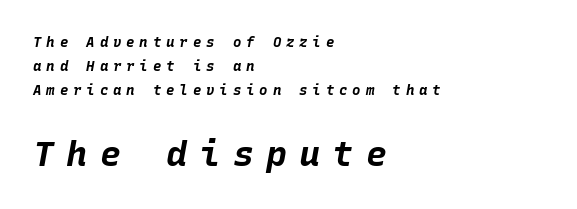
Q: Is the text bold? A: Yes.
Q: Is the text italic (slanted)? A: Yes, it leans right by about 10 degrees.
Q: Is the text underlined? A: No.
Q: How is the paragraph aligned? A: Left-aligned.
Q: Is the spacing between letters normal or unusually wide? A: Unusually wide.
Q: Is the spacing between lines tight, normal or loose? A: Normal.
Q: Which block of text is set in a larger size, the first (top) or the second (bottom)? A: The second (bottom) one.
Q: Width (condensed, normal, or wide)? A: Normal.
Q: Stroke contrast? A: Low.
Q: x-height? A: Large.
Q: Monospaced? A: Yes.
